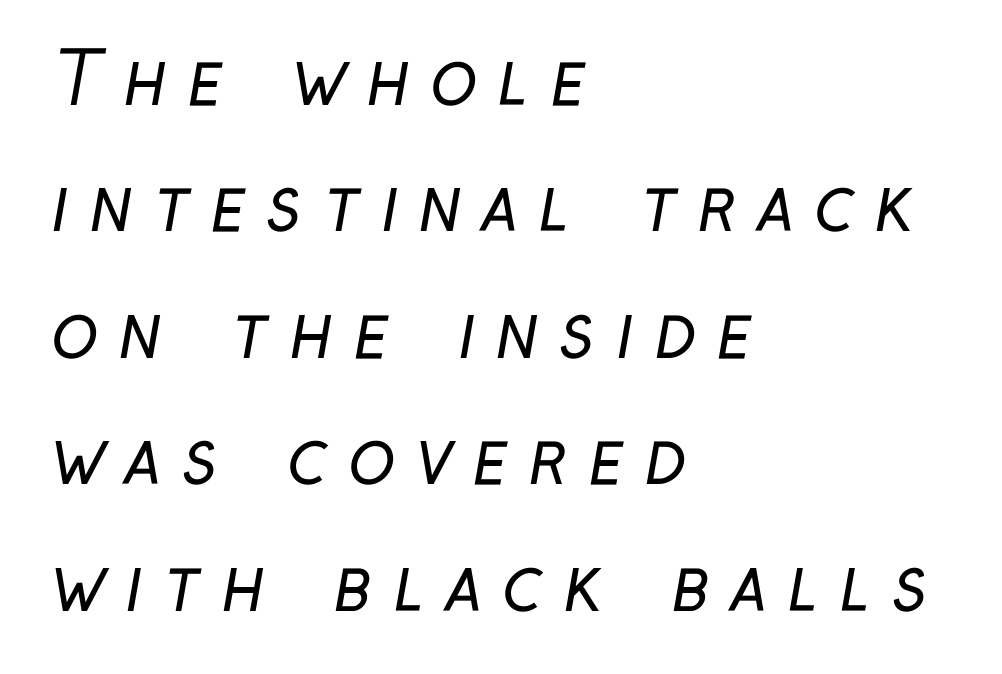
{"serif": "no", "bold": "no", "weight": "regular", "width": "condensed", "stroke_contrast": "low", "x_height": "medium", "monospaced": "no", "underline": "no", "align": "left", "line_spacing_ratio": 1.78, "letter_spacing": "wide", "letter_spacing_em": 0.29, "glyph_px": 71}
